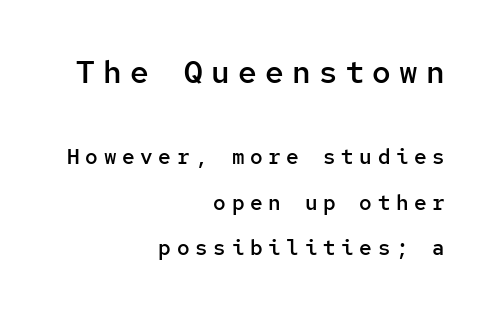
Between these two stacked blocks, the higher one wins on size. The font is running at a semibold setting, under full bold. Type style note: lacks serifs. Horizontal bands of white between lines are thick stripes. Upright lettering throughout.
